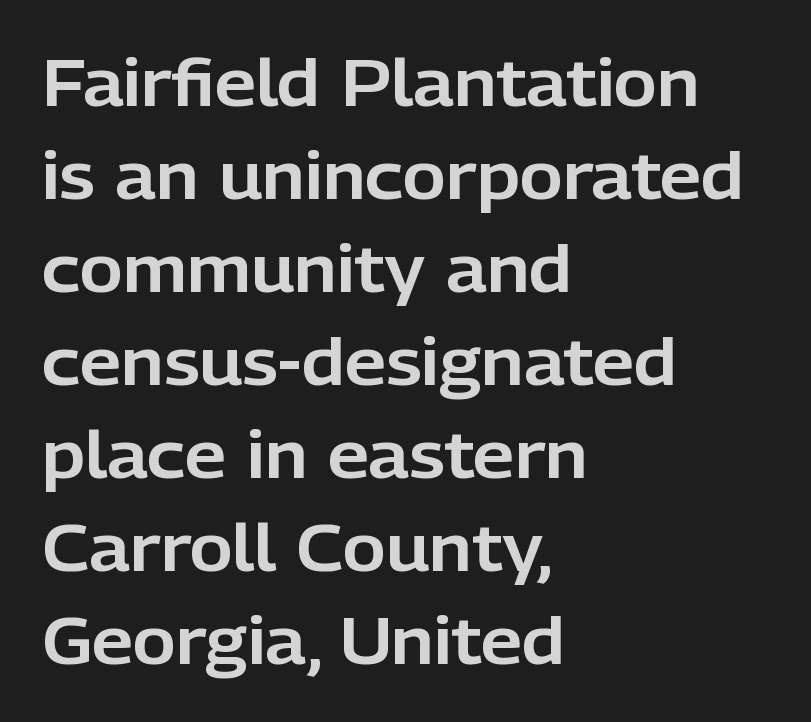
Q: Is the text italic (slanted)? A: No, it is upright.
Q: Is the typeface a serif or a sans-serif typeface? A: Sans-serif.
Q: Is the text underlined? A: No.
Q: How is the paragraph aligned? A: Left-aligned.
Q: Is the spacing between letters normal or unusually wide? A: Normal.
Q: Is the spacing between lines tight, normal or loose? A: Normal.
Q: Width (condensed, normal, or wide)? A: Normal.
Q: Stroke contrast? A: Low.
Q: x-height? A: Medium.
Q: Monospaced? A: No.
